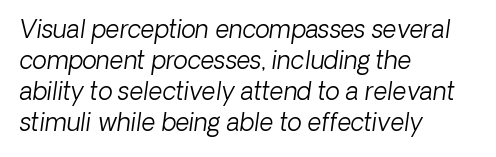
The image shows 24 px text type, italic (leaning right); set left-aligned, normal line spacing (1.29x), normal letter spacing, not underlined.
